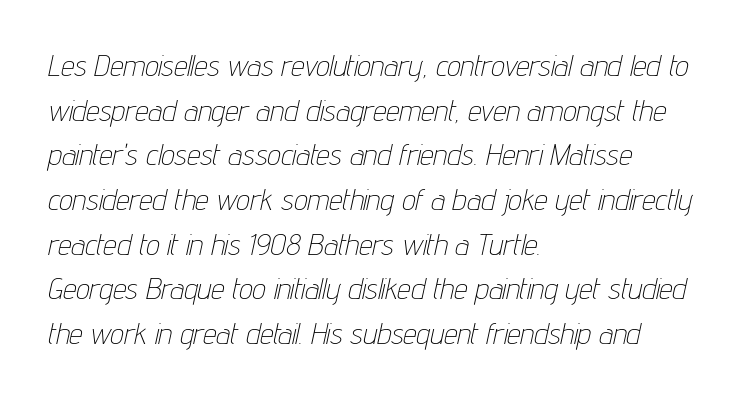
Just letters on the line, the space beneath them empty. The letterforms sit shoulder to shoulder at normal distance. Casual observation: everything's shoved over to the left. Each letter keeps its own natural width here, so spacing adapts to shape. Successive baselines arrive at the customary interval.
